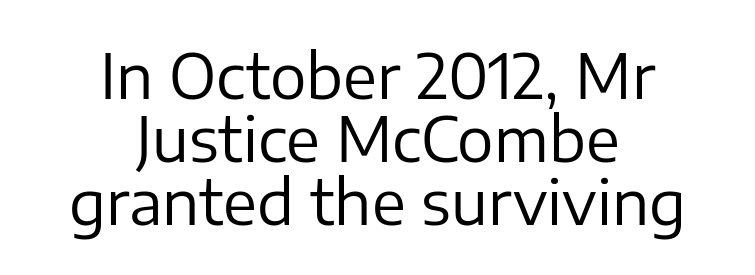
Q: Is the text bold? A: No.
Q: Is the text italic (slanted)? A: No, it is upright.
Q: Is the typeface a serif or a sans-serif typeface? A: Sans-serif.
Q: Is the text underlined? A: No.
Q: How is the paragraph aligned? A: Centered.
Q: Is the spacing between letters normal or unusually wide? A: Normal.
Q: Is the spacing between lines tight, normal or loose? A: Tight.
Q: Width (condensed, normal, or wide)? A: Normal.
Q: Stroke contrast? A: Low.
Q: x-height? A: Medium.
Q: Monospaced? A: No.
